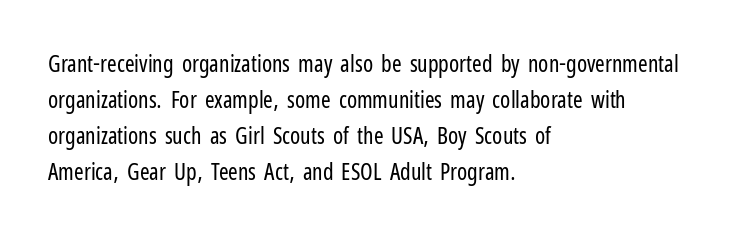
Q: Is the text bold? A: No.
Q: Is the text italic (slanted)? A: No, it is upright.
Q: Is the text underlined? A: No.
Q: How is the paragraph aligned? A: Left-aligned.
Q: Is the spacing between letters normal or unusually wide? A: Normal.
Q: Is the spacing between lines tight, normal or loose? A: Normal.
